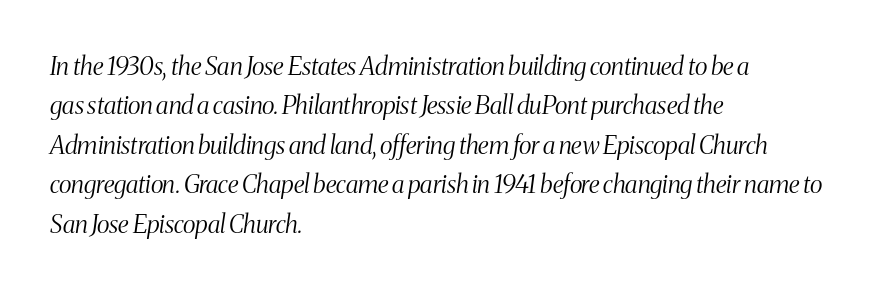
The image shows 25 px text type, italic (leaning right); set left-aligned, normal line spacing (1.58x), normal letter spacing, not underlined.
